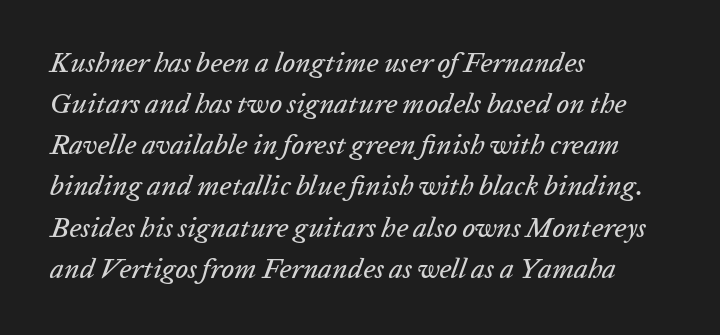
The image shows 28 px text type, italic (leaning right); set left-aligned, normal line spacing (1.47x), normal letter spacing, not underlined; low stroke contrast and a medium x-height.
